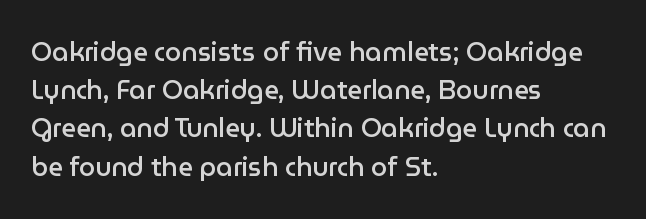
The image shows 26 px text type, upright; set left-aligned, normal line spacing (1.47x), normal letter spacing, not underlined.
